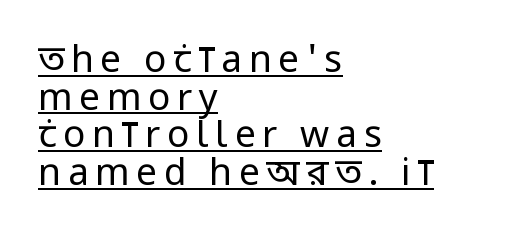
{"serif": "no", "italic": "no", "bold": "no", "weight": "regular", "width": "condensed", "stroke_contrast": "low", "x_height": "large", "monospaced": "no", "underline": "yes", "align": "left", "line_spacing": "tight", "line_spacing_ratio": 1.02, "glyph_px": 37}
